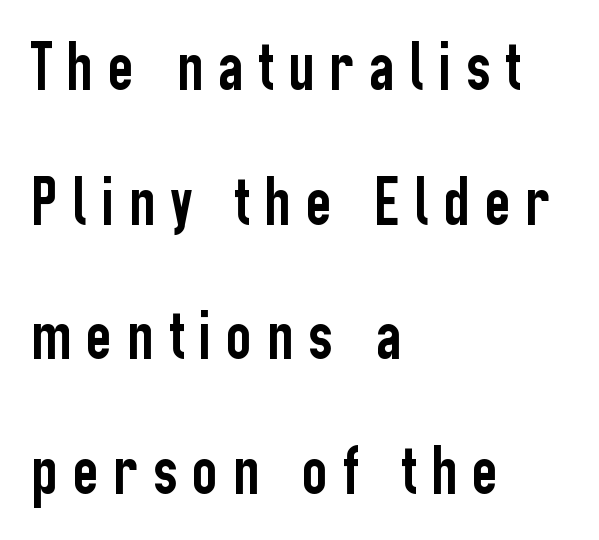
Descenders are the only things crossing below the line. Notice how the stems are strictly vertical — no italics here. This is sans-serif lettering, the kind often seen on screens and signage. Short and long lines alike share a common starting point at left.
